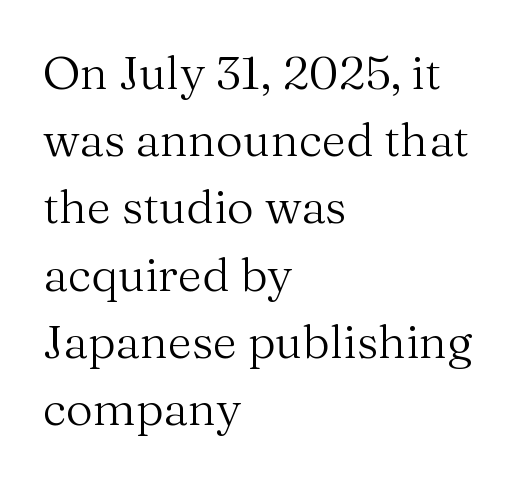
{"serif": "yes", "italic": "no", "bold": "no", "weight": "regular", "width": "normal", "stroke_contrast": "medium", "x_height": "medium", "monospaced": "no", "underline": "no", "align": "left", "line_spacing": "normal", "line_spacing_ratio": 1.43, "letter_spacing": "normal", "letter_spacing_em": 0.0, "glyph_px": 47}
